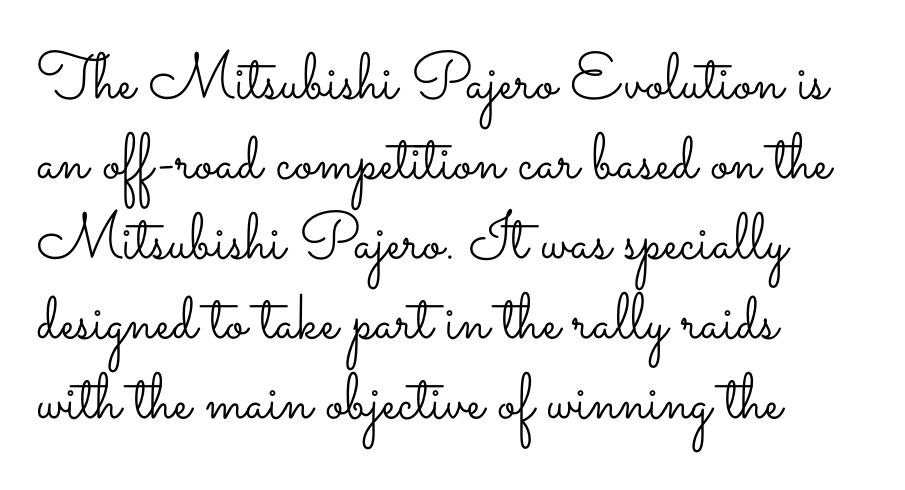
Q: Is the text bold? A: No.
Q: Is the text italic (slanted)? A: Yes.
Q: Is the text underlined? A: No.
Q: How is the paragraph aligned? A: Left-aligned.
Q: Is the spacing between letters normal or unusually wide? A: Normal.
Q: Width (condensed, normal, or wide)? A: Wide.
Q: Stroke contrast? A: Low.
Q: x-height? A: Small.
Q: Monospaced? A: No.
